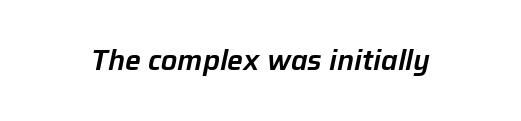
Nobody drew a line under any word here. These lines are rendered in a variable-pitch font. Does the lettering tilt? It does — this is italic. Between one letter and the next there's only the usual sliver of space.
